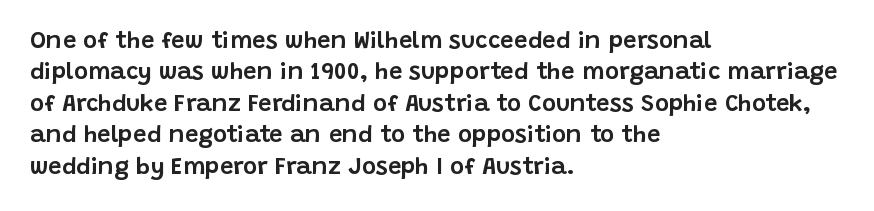
The image shows 24 px text type, upright; set left-aligned, normal line spacing (1.31x), normal letter spacing, not underlined.
